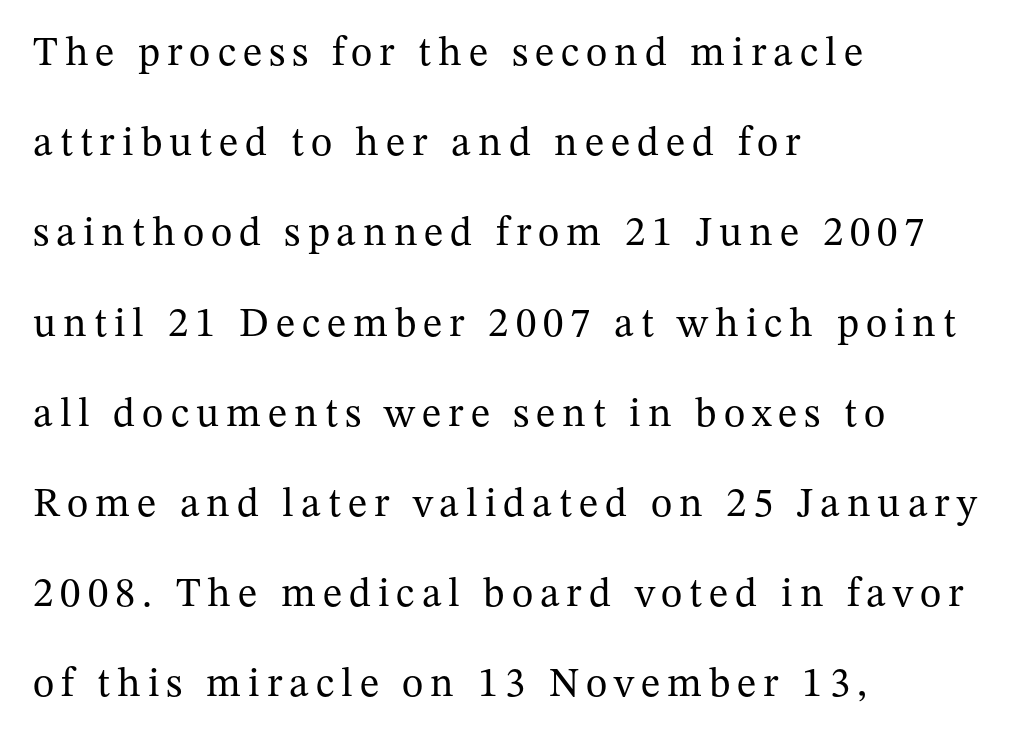
The image shows 41 px regular-weight serif type, upright; set left-aligned, loose line spacing (2.2x), not underlined; medium stroke contrast and a medium x-height.
